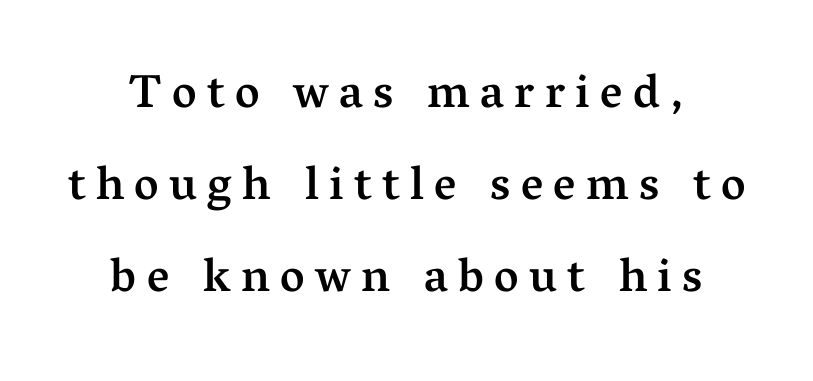
Q: Is the text bold? A: Semi-bold.
Q: Is the text italic (slanted)? A: No, it is upright.
Q: Is the typeface a serif or a sans-serif typeface? A: Serif.
Q: Is the text underlined? A: No.
Q: How is the paragraph aligned? A: Centered.
Q: Is the spacing between letters normal or unusually wide? A: Unusually wide.
Q: Is the spacing between lines tight, normal or loose? A: Loose.
Q: Width (condensed, normal, or wide)? A: Normal.
Q: Stroke contrast? A: Medium.
Q: x-height? A: Medium.
Q: Monospaced? A: No.
